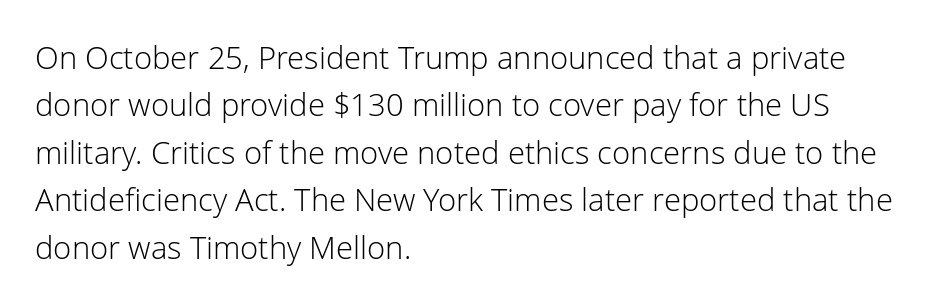
{"serif": "no", "italic": "no", "bold": "no", "weight": "light", "width": "normal", "stroke_contrast": "low", "x_height": "medium", "monospaced": "no", "underline": "no", "align": "left", "line_spacing": "normal", "line_spacing_ratio": 1.53, "letter_spacing": "normal", "letter_spacing_em": 0.0, "glyph_px": 31}
